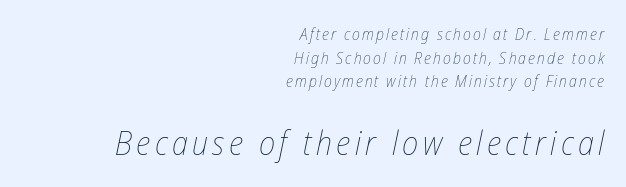
The image shows 33 px thin, condensed type, italic (leaning right); set right-aligned, normal line spacing (1.47x), not underlined; the second (bottom) block is 2.06x larger; low stroke contrast and a medium x-height.
